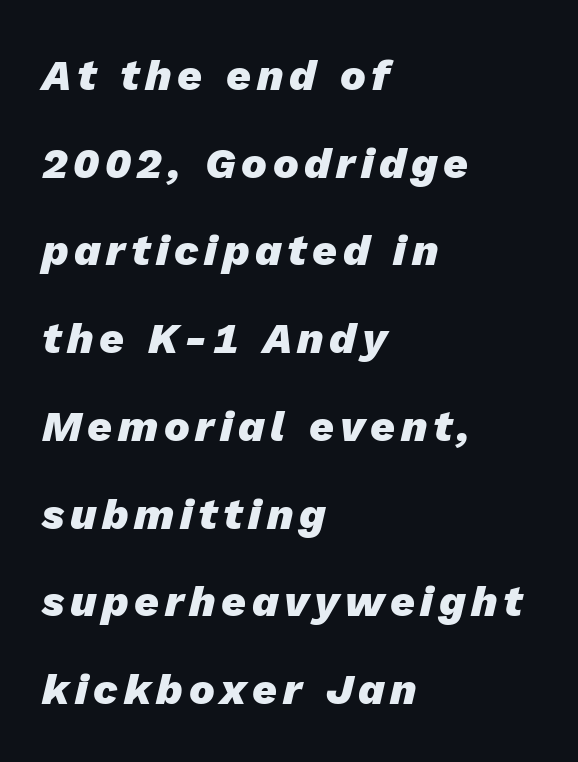
The space directly below the letters is spotless. The block of text is sparse from top to bottom, with ample space between rows. Reading down the block, your eye returns to a fixed left position each line. Style check: oblique. Looks like regular typesetting: each glyph gets only the width it needs. The font is running at its bold setting.
